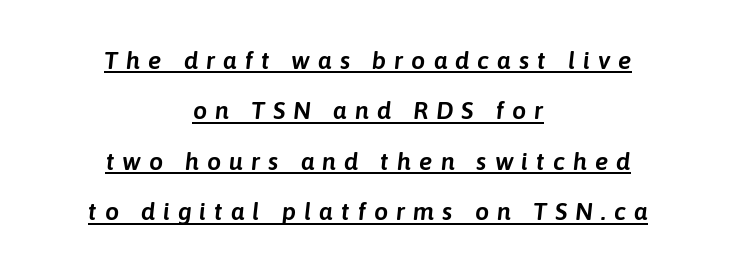
You can tell it's italic because the verticals aren't actually vertical. Has an underline been added? It has. Casual observation: everything's sitting right in the middle. The line texture is sparse and dotted thanks to wide tracking.
